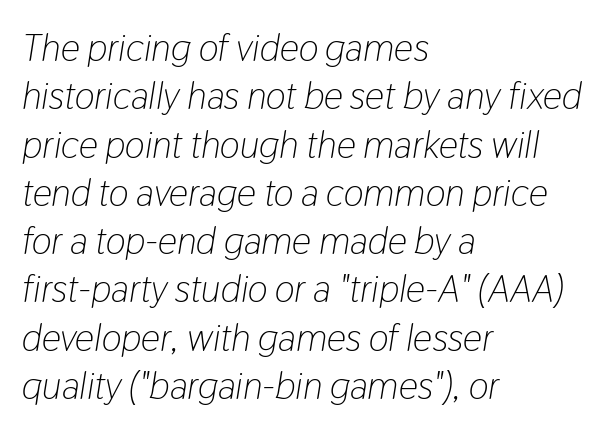
Layout note: lines flush left. Underline: absent. This sample uses an oblique cut, with every glyph tilted off the vertical. You could not count columns in this text — the font is proportionally spaced.
